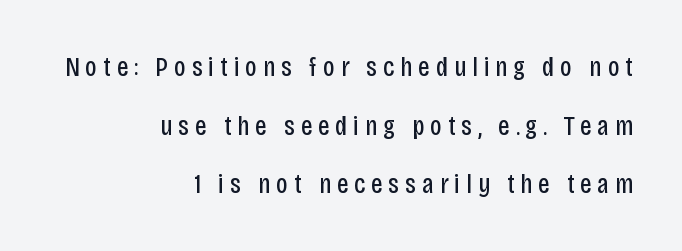
Q: Is the text bold? A: No.
Q: Is the text italic (slanted)? A: No, it is upright.
Q: Is the typeface a serif or a sans-serif typeface? A: Sans-serif.
Q: Is the text underlined? A: No.
Q: How is the paragraph aligned? A: Right-aligned.
Q: Is the spacing between letters normal or unusually wide? A: Unusually wide.
Q: Is the spacing between lines tight, normal or loose? A: Loose.
Q: Width (condensed, normal, or wide)? A: Condensed.
Q: Stroke contrast? A: Low.
Q: x-height? A: Large.
Q: Monospaced? A: No.
